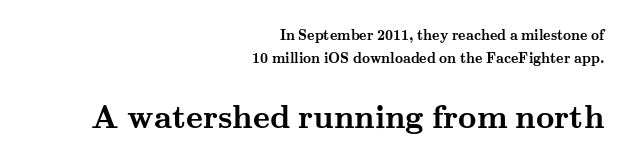
Q: Is the text bold? A: Yes.
Q: Is the text italic (slanted)? A: No, it is upright.
Q: Is the typeface a serif or a sans-serif typeface? A: Serif.
Q: Is the text underlined? A: No.
Q: How is the paragraph aligned? A: Right-aligned.
Q: Is the spacing between letters normal or unusually wide? A: Normal.
Q: Is the spacing between lines tight, normal or loose? A: Normal.
Q: Which block of text is set in a larger size, the first (top) or the second (bottom)? A: The second (bottom) one.
Q: Width (condensed, normal, or wide)? A: Wide.
Q: Stroke contrast? A: Medium.
Q: x-height? A: Small.
Q: Monospaced? A: No.
